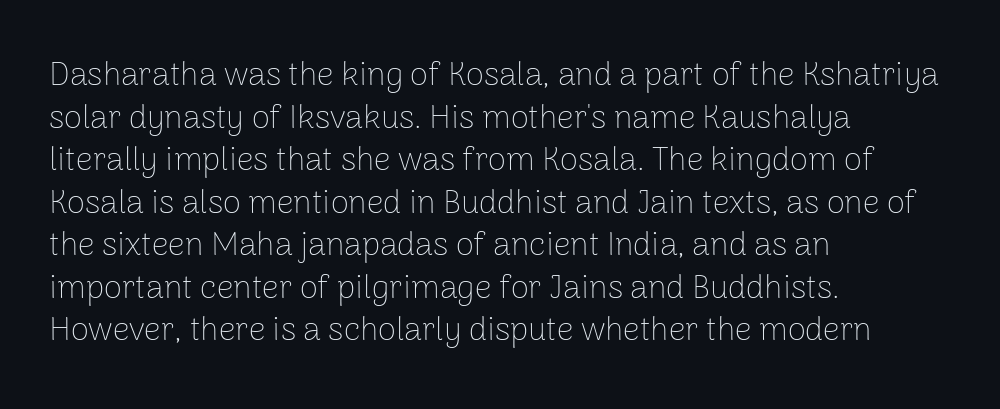
{"serif": "no", "italic": "no", "bold": "no", "weight": "thin", "width": "normal", "stroke_contrast": "low", "x_height": "medium", "monospaced": "no", "underline": "no", "align": "left", "line_spacing": "normal", "line_spacing_ratio": 1.29, "letter_spacing": "normal", "letter_spacing_em": 0.0, "glyph_px": 33}
